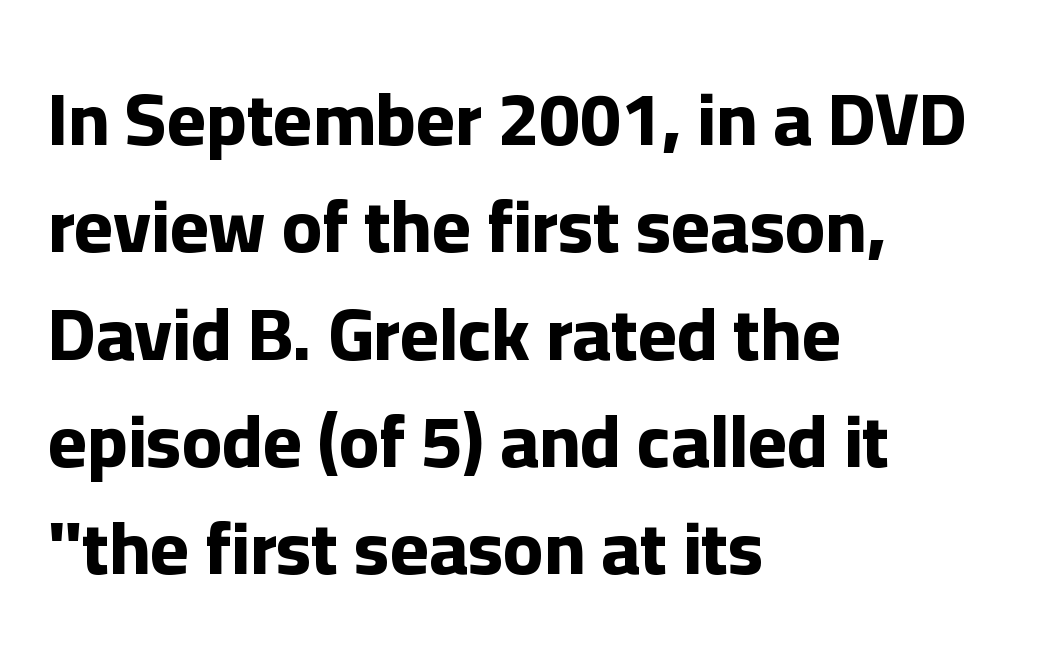
{"serif": "no", "italic": "no", "bold": "yes", "weight": "bold", "width": "normal", "stroke_contrast": "low", "x_height": "medium", "monospaced": "no", "underline": "no", "align": "left", "line_spacing": "normal", "line_spacing_ratio": 1.45, "letter_spacing": "normal", "letter_spacing_em": 0.0, "glyph_px": 74}
